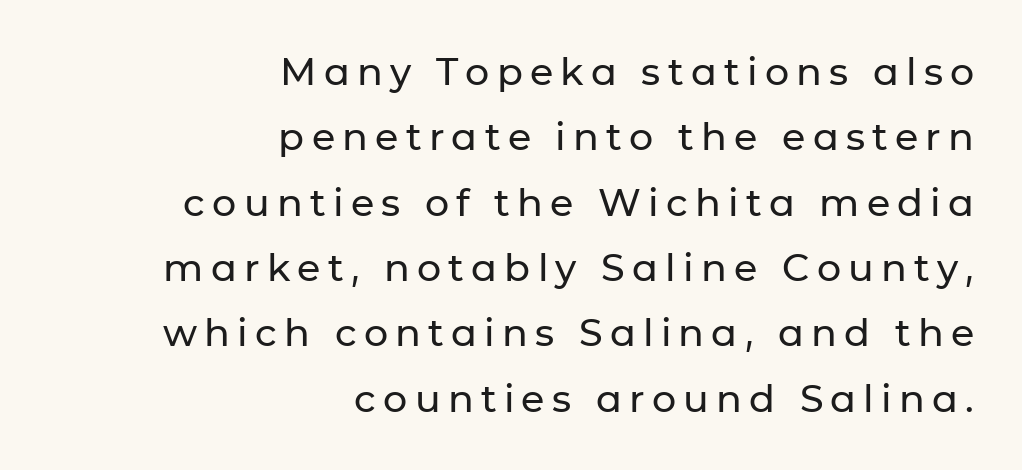
Leftover space on each line is placed entirely before the opening word. The type family on display is of the sans-serif kind. The axis of the letterforms is exactly vertical. Spacing verdict: proportional, widths tailored to each character. Anything drawn beneath the words? Only blank space.
